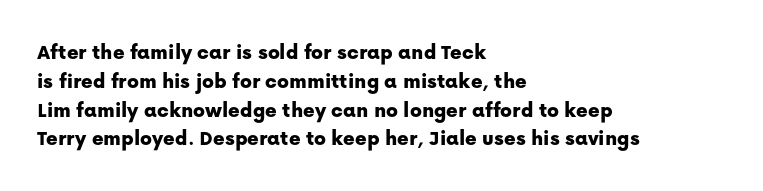
Descender tails drop into unmarked territory. Horizontal alignment here is leftward, the default for most running prose. Does extra space separate the letters? No, they use regular spacing. Upright lettering throughout. Evenly set lines give the paragraph a standard silhouette.
